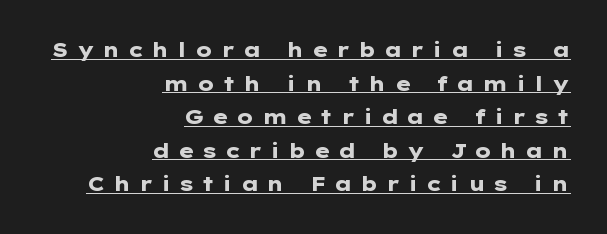
The characters look thick and weighty, a clear bold. This sample uses expanded letter spacing, leaving extra air between glyphs. The lettering stays uniformly vertical, giving the passage a roman look. Typeset ragged left — the right edge is the straight one. Is there an underline? Yes — a line sits under the letters. The passage shown stacks its lines at a standard gap.
